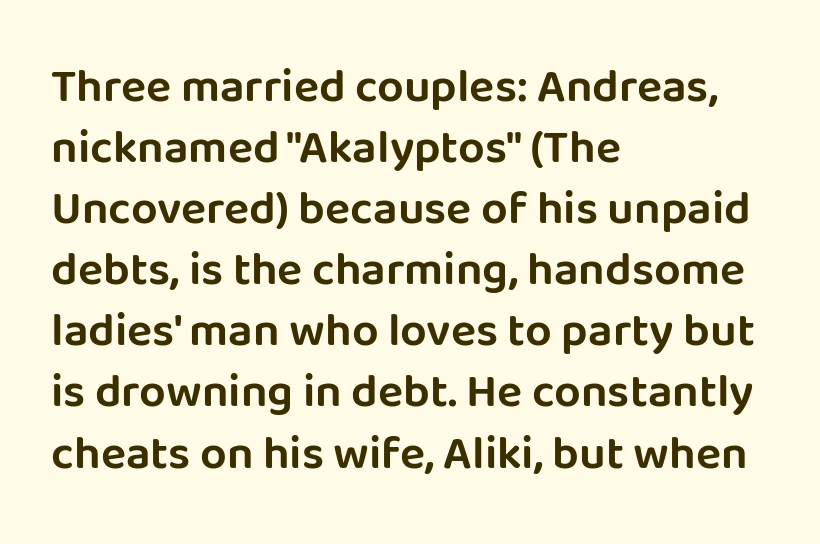
The image shows 47 px sans-serif type, upright; set left-aligned, normal line spacing (1.3x), normal letter spacing, not underlined; low stroke contrast and a large x-height.
